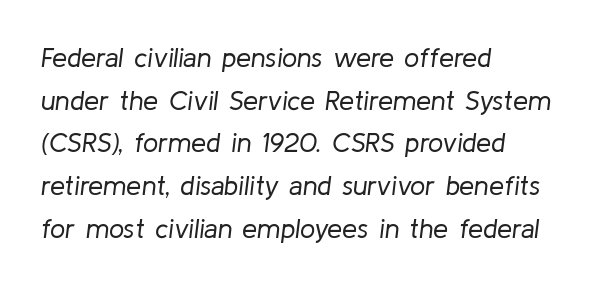
The image shows 27 px text type, italic (leaning right); set left-aligned, normal line spacing (1.58x), normal letter spacing, not underlined.
